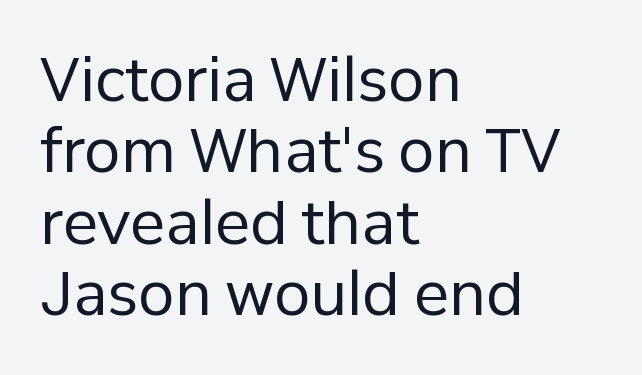
The image shows 59 px regular-weight sans-serif type, upright; set left-aligned, line spacing 1.21x, normal letter spacing, not underlined; low stroke contrast and a medium x-height.
